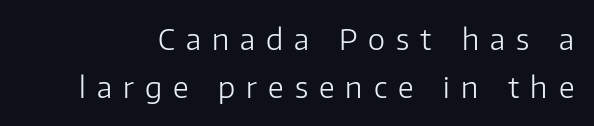
Q: Is the text bold? A: No.
Q: Is the text italic (slanted)? A: No, it is upright.
Q: Is the typeface a serif or a sans-serif typeface? A: Sans-serif.
Q: Is the text underlined? A: No.
Q: Is the spacing between letters normal or unusually wide? A: Unusually wide.
Q: Is the spacing between lines tight, normal or loose? A: Normal.
Q: Width (condensed, normal, or wide)? A: Normal.
Q: Stroke contrast? A: Low.
Q: x-height? A: Medium.
Q: Monospaced? A: No.
